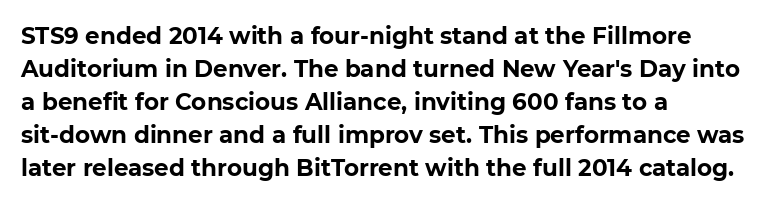
The image shows 23 px bold type, upright; set left-aligned, normal line spacing (1.43x), normal letter spacing, not underlined.
